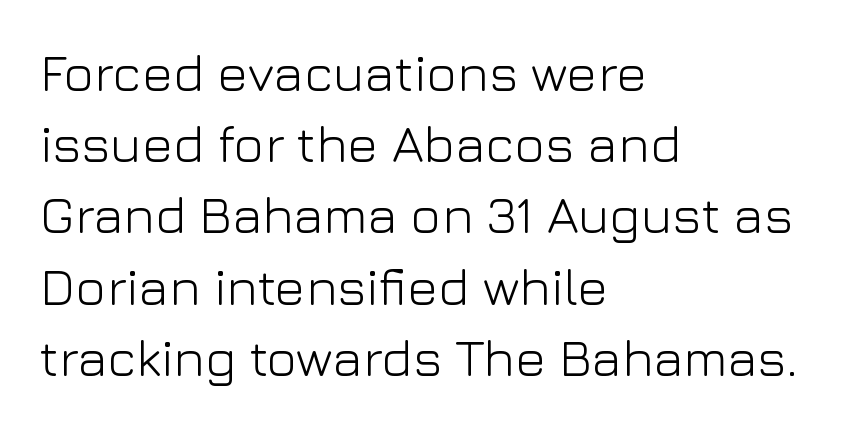
The image shows 52 px light sans-serif type, upright; set left-aligned, normal line spacing (1.37x), normal letter spacing, not underlined; low stroke contrast and a medium x-height.
